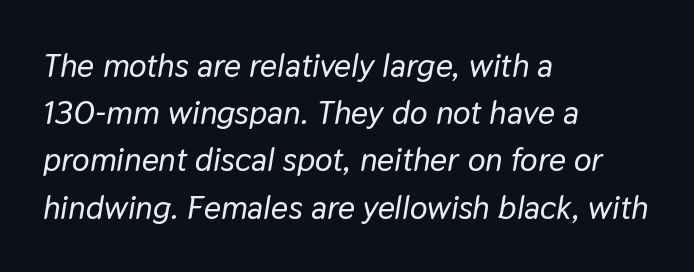
{"italic": "yes", "lean": "right", "slant_degrees": 9, "width": "normal", "stroke_contrast": "low", "x_height": "medium", "monospaced": "no", "underline": "no", "align": "left", "line_spacing": "normal", "line_spacing_ratio": 1.43, "letter_spacing": "normal", "letter_spacing_em": 0.0, "glyph_px": 33}
